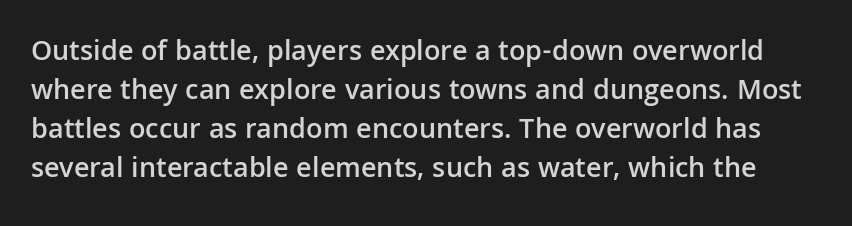
The image shows 29 px semibold sans-serif type, upright; set normal line spacing (1.34x), normal letter spacing, not underlined; low stroke contrast and a medium x-height.
